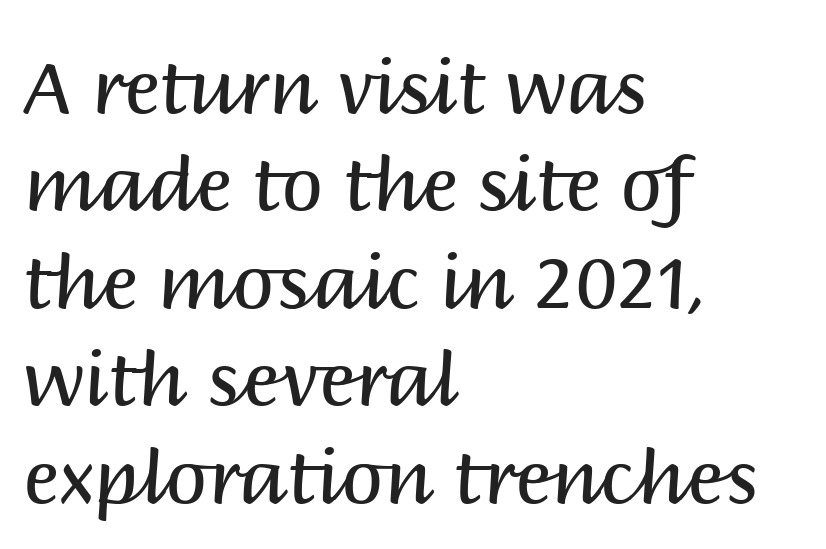
The image shows 75 px regular-weight sans-serif type; set left-aligned, normal line spacing (1.3x), normal letter spacing, not underlined; medium stroke contrast and a large x-height.
